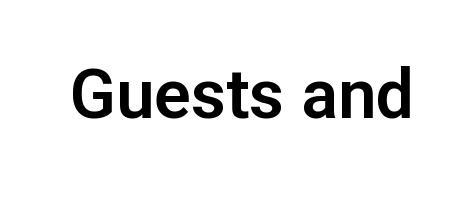
Note: no serifs on the glyphs. The foot of each line stays bare and open. The lettering stays uniformly vertical, giving the passage a roman look. Note the varied advance widths — an 'i' is clearly narrower than an 'm'. Characters follow at the spacing the type designer built in.
